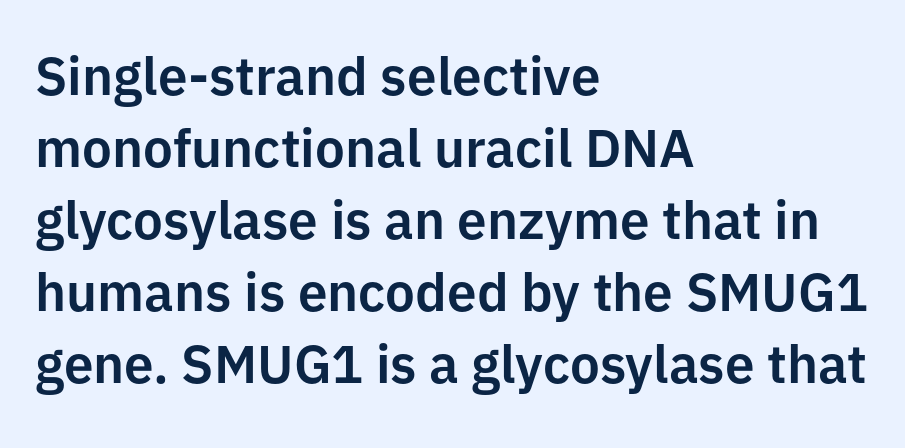
Q: Is the text italic (slanted)? A: No, it is upright.
Q: Is the typeface a serif or a sans-serif typeface? A: Sans-serif.
Q: Is the text underlined? A: No.
Q: How is the paragraph aligned? A: Left-aligned.
Q: Is the spacing between letters normal or unusually wide? A: Normal.
Q: Is the spacing between lines tight, normal or loose? A: Normal.
Q: Width (condensed, normal, or wide)? A: Normal.
Q: Stroke contrast? A: Low.
Q: x-height? A: Medium.
Q: Monospaced? A: No.
